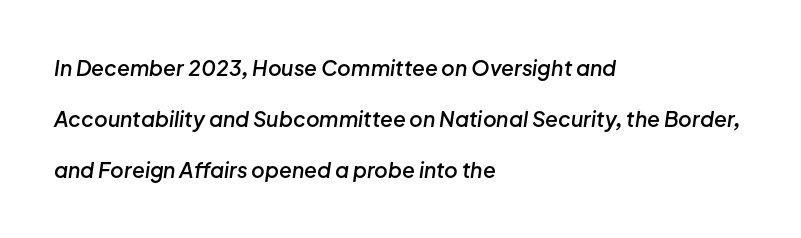
Has an underline been added? It has not. Caption: multi-line text, flush left, ragged right. Each word holds together tightly as a unit, with standard inter-letter gaps. The vertical gap from one line to the next is large.
